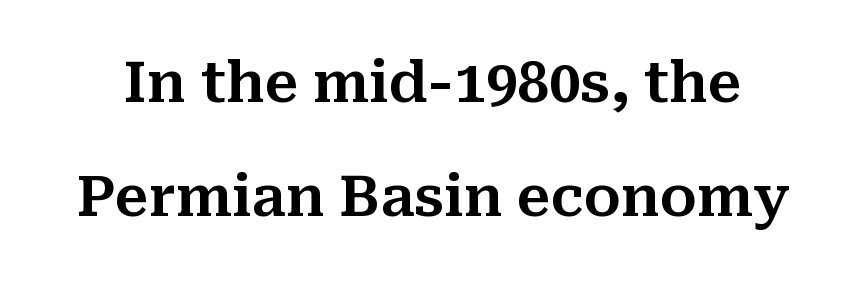
The image shows 56 px serif type, upright; set loose line spacing (2.04x), normal letter spacing, not underlined; medium stroke contrast and a medium x-height.
